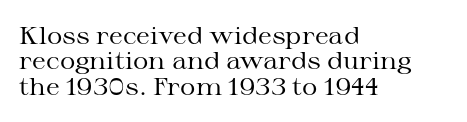
Nothing unusual about the tracking: characters are spaced as the font intends. The lines are quadded left. It's the straight-up-and-down kind of type. Notice how descenders almost collide with the ascenders below — that's tight leading. Counters stay open thanks to moderate or lighter strokes.
